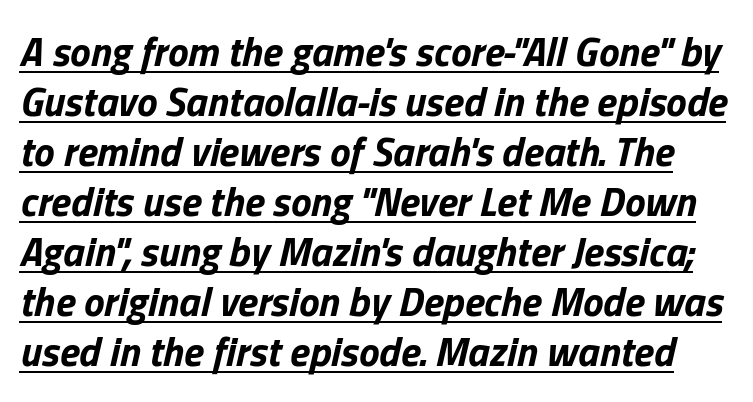
{"italic": "yes", "lean": "right", "slant_degrees": 13, "bold": "yes", "weight": "bold", "width": "normal", "stroke_contrast": "low", "x_height": "medium", "monospaced": "no", "underline": "yes", "line_spacing_ratio": 1.22, "letter_spacing": "normal", "letter_spacing_em": 0.0, "glyph_px": 41}
